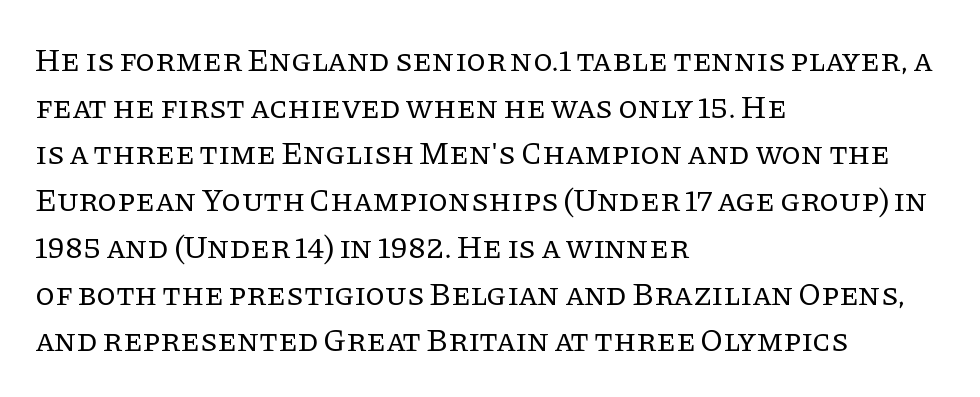
Q: Is the text bold? A: No.
Q: Is the text italic (slanted)? A: No, it is upright.
Q: Is the typeface a serif or a sans-serif typeface? A: Serif.
Q: Is the text underlined? A: No.
Q: How is the paragraph aligned? A: Left-aligned.
Q: Is the spacing between letters normal or unusually wide? A: Normal.
Q: Is the spacing between lines tight, normal or loose? A: Normal.
Q: Width (condensed, normal, or wide)? A: Normal.
Q: Stroke contrast? A: Low.
Q: x-height? A: Large.
Q: Monospaced? A: No.
